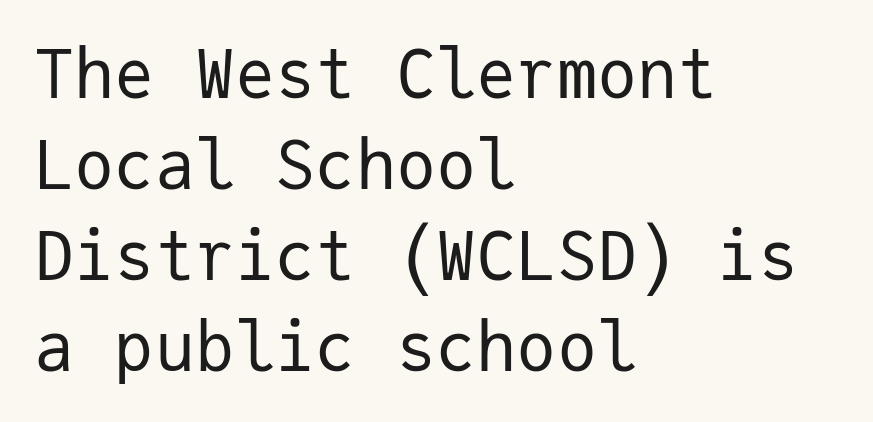
The image shows 67 px regular-weight sans-serif type, upright, monospaced; set left-aligned, normal line spacing (1.36x), normal letter spacing, not underlined; low stroke contrast and a medium x-height.
